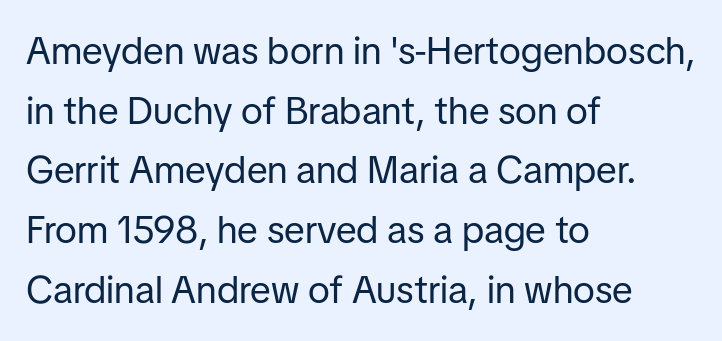
Q: Is the text bold? A: No.
Q: Is the text italic (slanted)? A: No, it is upright.
Q: Is the typeface a serif or a sans-serif typeface? A: Sans-serif.
Q: Is the text underlined? A: No.
Q: How is the paragraph aligned? A: Left-aligned.
Q: Is the spacing between letters normal or unusually wide? A: Normal.
Q: Is the spacing between lines tight, normal or loose? A: Normal.
Q: Width (condensed, normal, or wide)? A: Normal.
Q: Stroke contrast? A: Low.
Q: x-height? A: Medium.
Q: Monospaced? A: No.
